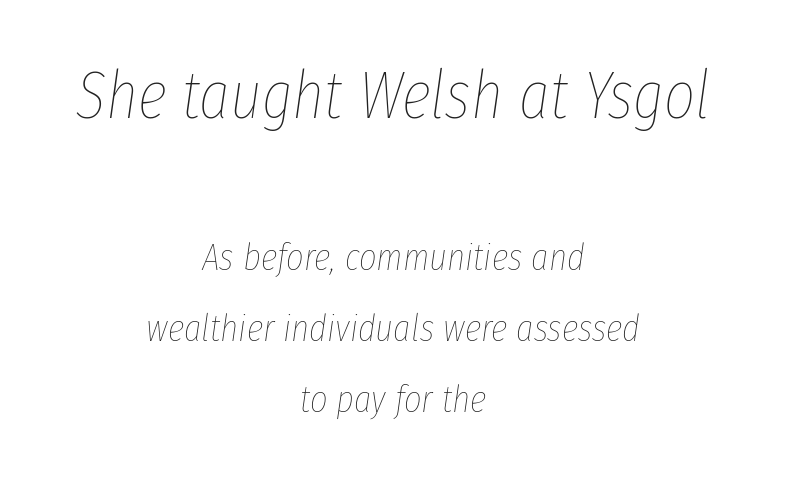
The image shows 67 px thin, condensed type, italic (leaning right); set centered, line spacing 1.87x, normal letter spacing, not underlined; the first (top) block is 1.76x larger; low stroke contrast and a medium x-height.
